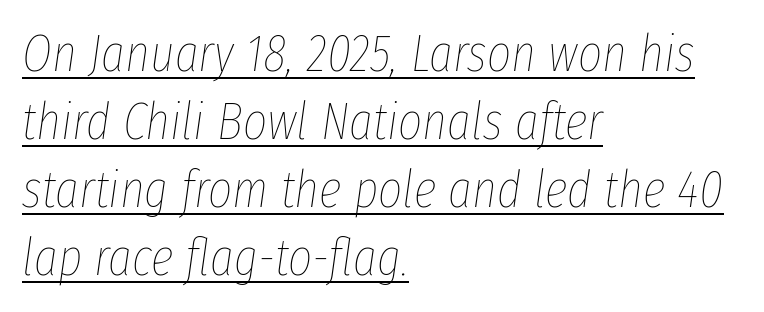
Q: Is the text bold? A: No.
Q: Is the text italic (slanted)? A: Yes, it leans right by about 8 degrees.
Q: Is the text underlined? A: Yes.
Q: How is the paragraph aligned? A: Left-aligned.
Q: Is the spacing between letters normal or unusually wide? A: Normal.
Q: Is the spacing between lines tight, normal or loose? A: Normal.
Q: Width (condensed, normal, or wide)? A: Condensed.
Q: Stroke contrast? A: Low.
Q: x-height? A: Medium.
Q: Monospaced? A: No.
